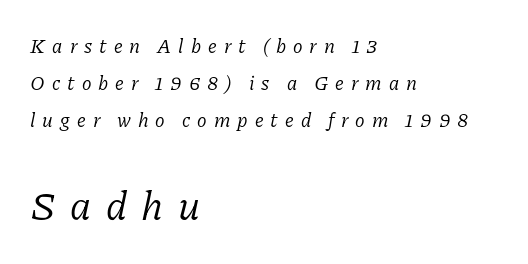
{"serif": "yes", "italic": "yes", "lean": "right", "slant_degrees": 11, "bold": "no", "weight": "light", "width": "normal", "stroke_contrast": "low", "x_height": "medium", "monospaced": "no", "underline": "no", "align": "left", "line_spacing_ratio": 1.86, "letter_spacing": "wide", "letter_spacing_em": 0.35, "larger_block": "second", "size_ratio": 2.05, "glyph_px": 41}
